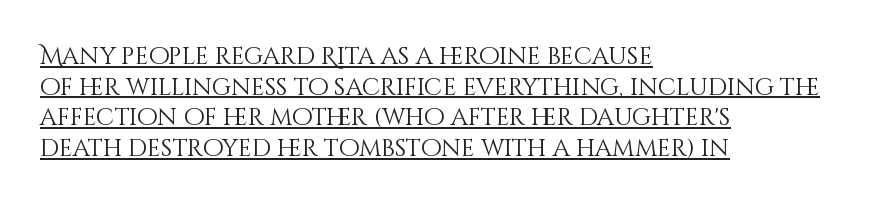
Q: Is the text bold? A: No.
Q: Is the text italic (slanted)? A: No, it is upright.
Q: Is the text underlined? A: Yes.
Q: How is the paragraph aligned? A: Left-aligned.
Q: Is the spacing between letters normal or unusually wide? A: Normal.
Q: Is the spacing between lines tight, normal or loose? A: Normal.
